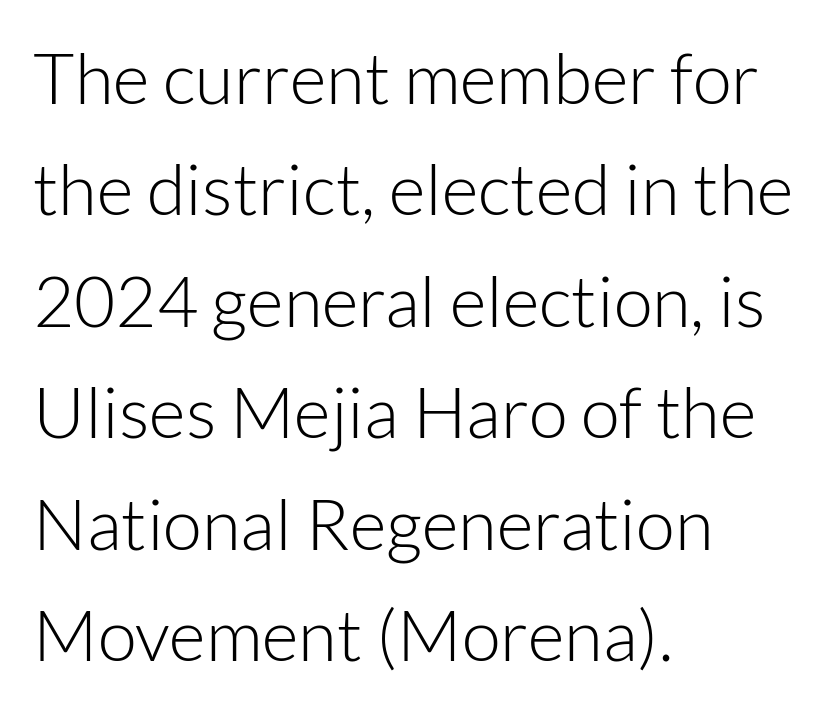
Q: Is the text bold? A: No.
Q: Is the text italic (slanted)? A: No, it is upright.
Q: Is the typeface a serif or a sans-serif typeface? A: Sans-serif.
Q: Is the text underlined? A: No.
Q: How is the paragraph aligned? A: Left-aligned.
Q: Is the spacing between letters normal or unusually wide? A: Normal.
Q: Is the spacing between lines tight, normal or loose? A: Normal.
Q: Width (condensed, normal, or wide)? A: Normal.
Q: Stroke contrast? A: Low.
Q: x-height? A: Medium.
Q: Monospaced? A: No.
